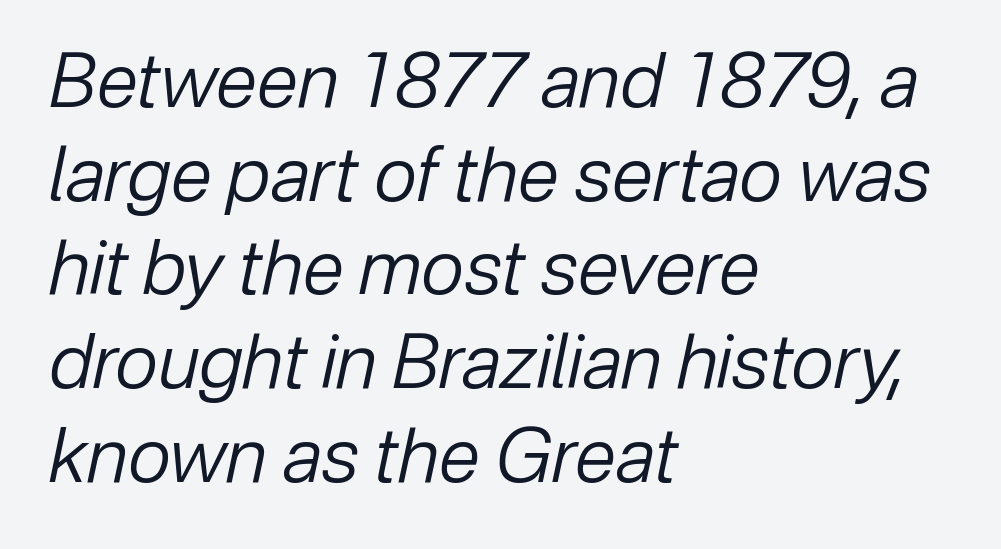
Q: Is the text bold? A: No.
Q: Is the text italic (slanted)? A: Yes, it leans right by about 12 degrees.
Q: Is the text underlined? A: No.
Q: How is the paragraph aligned? A: Left-aligned.
Q: Is the spacing between letters normal or unusually wide? A: Normal.
Q: Is the spacing between lines tight, normal or loose? A: Normal.
Q: Width (condensed, normal, or wide)? A: Normal.
Q: Stroke contrast? A: Low.
Q: x-height? A: Medium.
Q: Monospaced? A: No.
